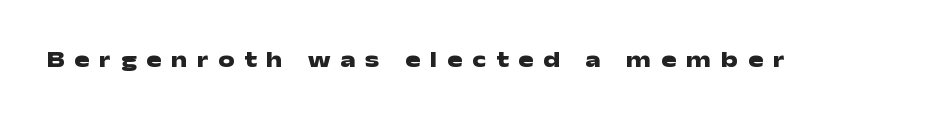
Q: Is the text bold? A: Yes.
Q: Is the text italic (slanted)? A: No, it is upright.
Q: Is the text underlined? A: No.
Q: Is the spacing between letters normal or unusually wide? A: Unusually wide.
